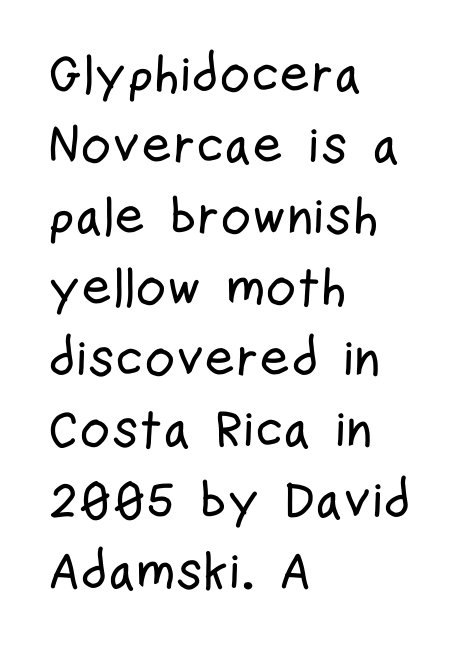
{"serif": "no", "italic": "no", "width": "condensed", "stroke_contrast": "low", "x_height": "medium", "monospaced": "no", "underline": "no", "align": "left", "line_spacing": "normal", "line_spacing_ratio": 1.34, "letter_spacing": "normal", "letter_spacing_em": 0.0, "glyph_px": 53}
